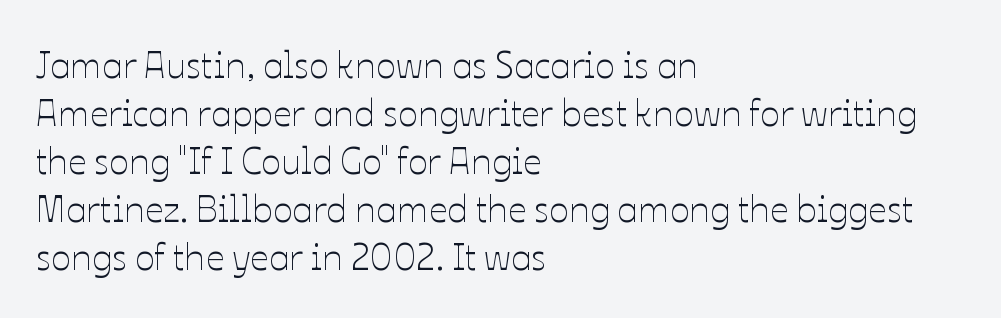
The image shows 37 px thin type, upright; set left-aligned, normal line spacing (1.3x), normal letter spacing, not underlined; low stroke contrast and a medium x-height.
